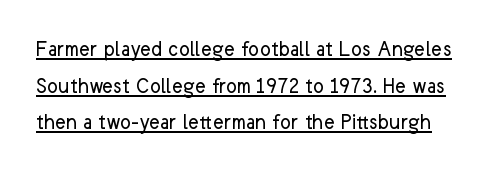
The image shows 23 px text type, upright; set normal line spacing (1.59x), normal letter spacing, underlined.
